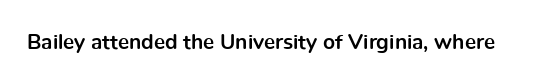
The letterforms sit shoulder to shoulder at normal distance. These lines were composed using upright roman letters. Check the space under the baseline: it is left empty. The sample has been set heavy, in full bold.
